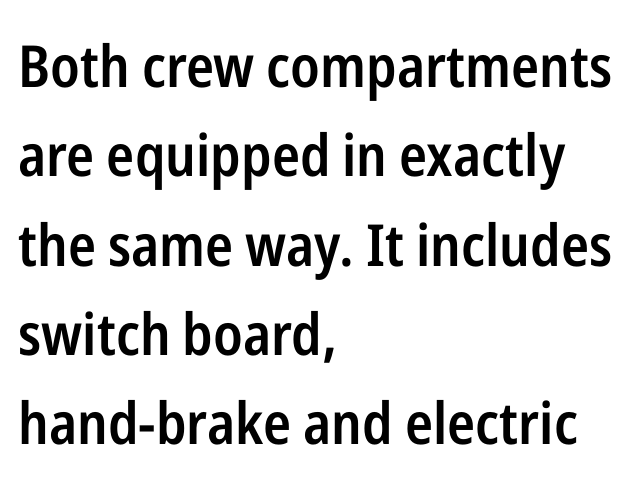
The image shows 58 px semibold, condensed sans-serif type, upright; set left-aligned, normal line spacing (1.54x), normal letter spacing, not underlined; low stroke contrast and a medium x-height.
